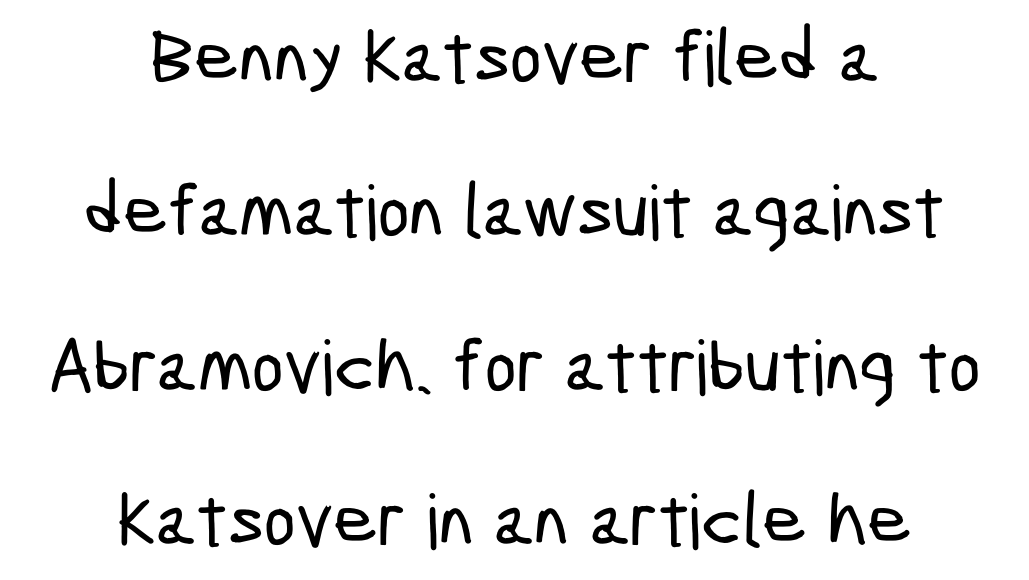
Layout note: lines centered. The line texture is even and compact thanks to regular tracking. The letters advance in unequal steps, a hallmark of proportional type. Rows of type keep a wide berth in the vertical direction. Serif or sans? Sans — the stroke terminals are bare.
